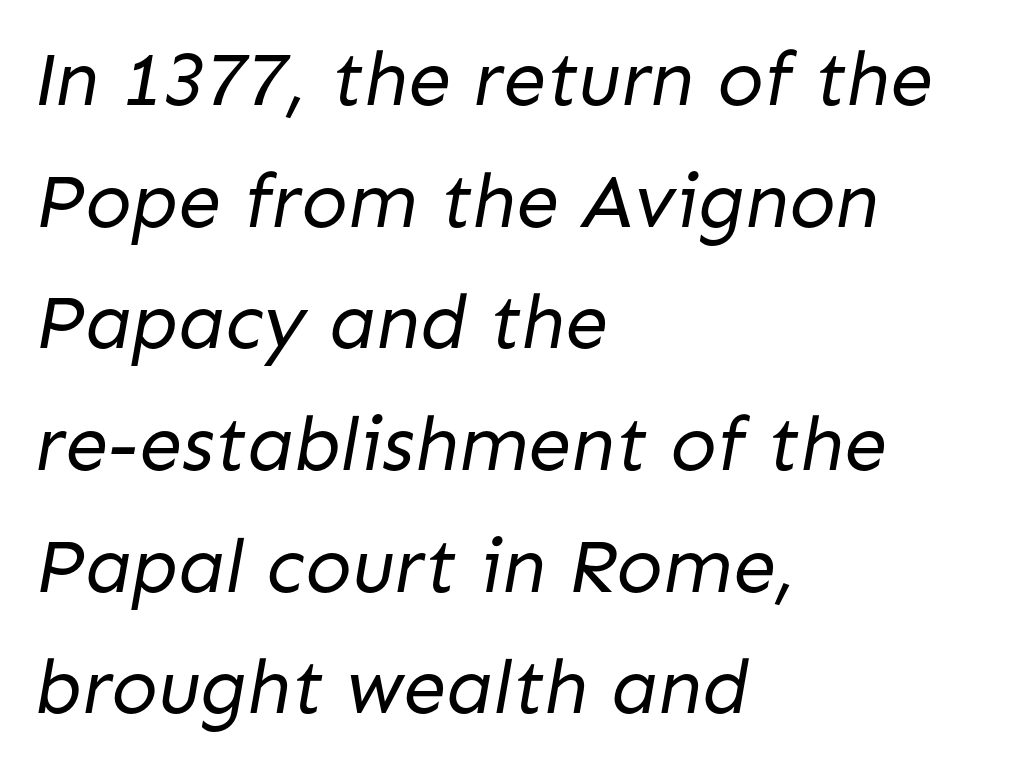
The image shows 77 px regular-weight sans-serif type; set left-aligned, normal line spacing (1.58x), normal letter spacing, not underlined; low stroke contrast and a medium x-height.
